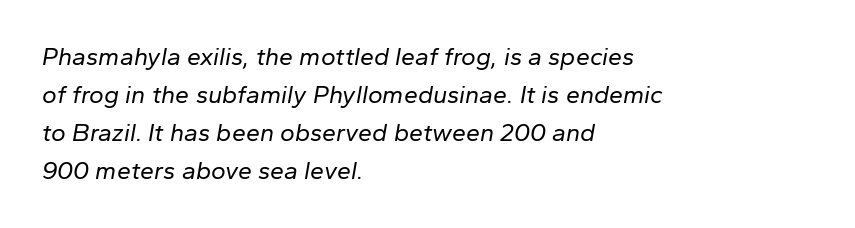
The image shows 25 px text type, italic (leaning right); set left-aligned, normal line spacing (1.52x), normal letter spacing, not underlined.
